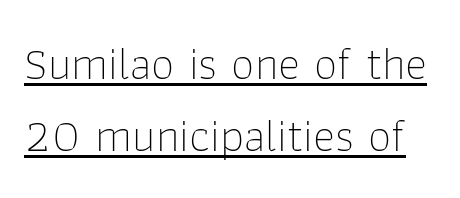
{"serif": "no", "italic": "no", "bold": "no", "weight": "thin", "width": "normal", "stroke_contrast": "low", "x_height": "medium", "monospaced": "no", "underline": "yes", "line_spacing": "normal", "line_spacing_ratio": 1.54, "letter_spacing": "normal", "letter_spacing_em": 0.0, "glyph_px": 47}
